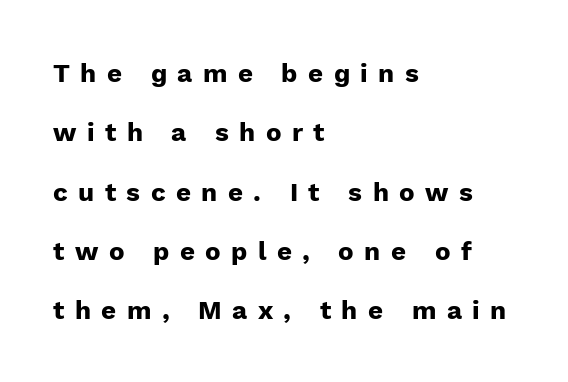
Q: Is the text bold? A: Yes.
Q: Is the text italic (slanted)? A: No, it is upright.
Q: Is the text underlined? A: No.
Q: How is the paragraph aligned? A: Left-aligned.
Q: Is the spacing between letters normal or unusually wide? A: Unusually wide.
Q: Is the spacing between lines tight, normal or loose? A: Loose.
